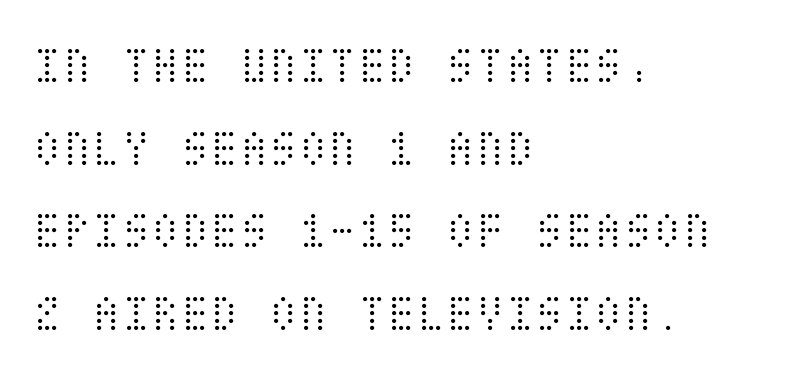
{"italic": "no", "bold": "no", "weight": "light", "width": "condensed", "stroke_contrast": "medium", "x_height": "large", "underline": "no", "align": "left", "line_spacing": "normal", "line_spacing_ratio": 1.53, "letter_spacing": "normal", "letter_spacing_em": 0.0, "glyph_px": 54}
